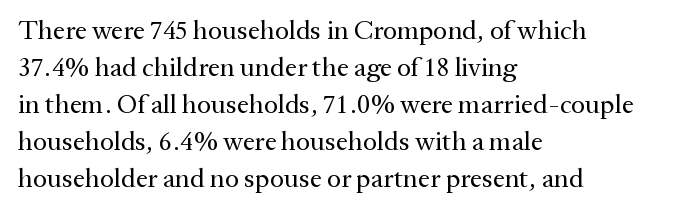
The image shows 27 px text type, upright; set left-aligned, normal line spacing (1.37x), normal letter spacing, not underlined.
